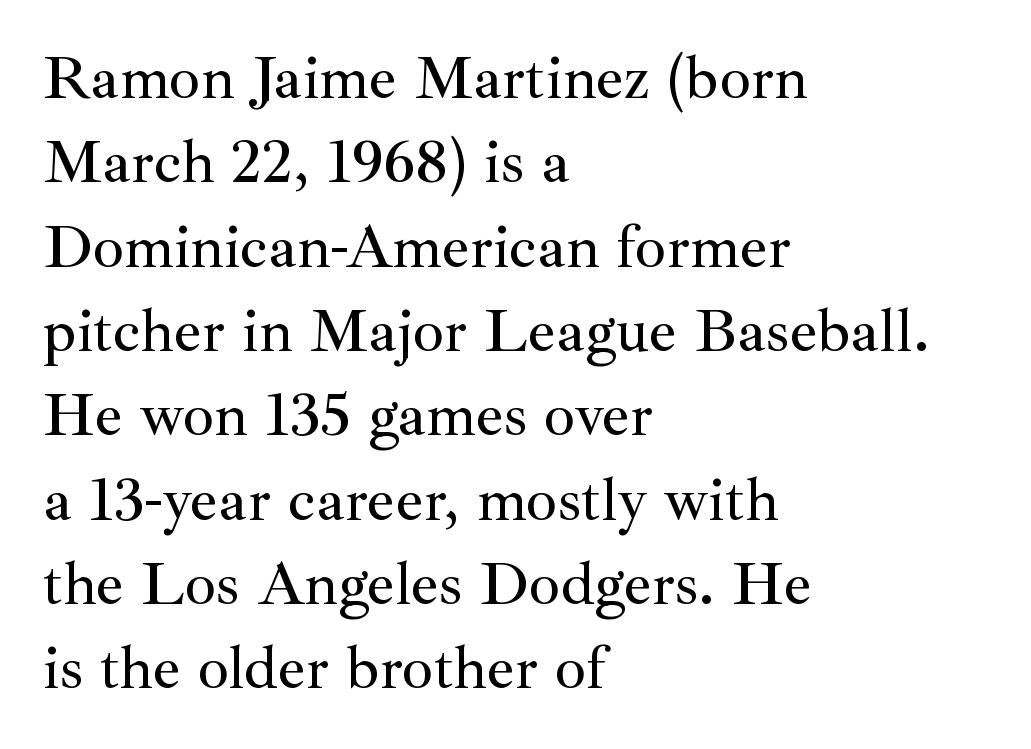
{"serif": "yes", "italic": "no", "width": "normal", "stroke_contrast": "medium", "x_height": "small", "monospaced": "no", "underline": "no", "align": "left", "line_spacing": "normal", "line_spacing_ratio": 1.36, "letter_spacing": "normal", "letter_spacing_em": 0.0, "glyph_px": 62}
